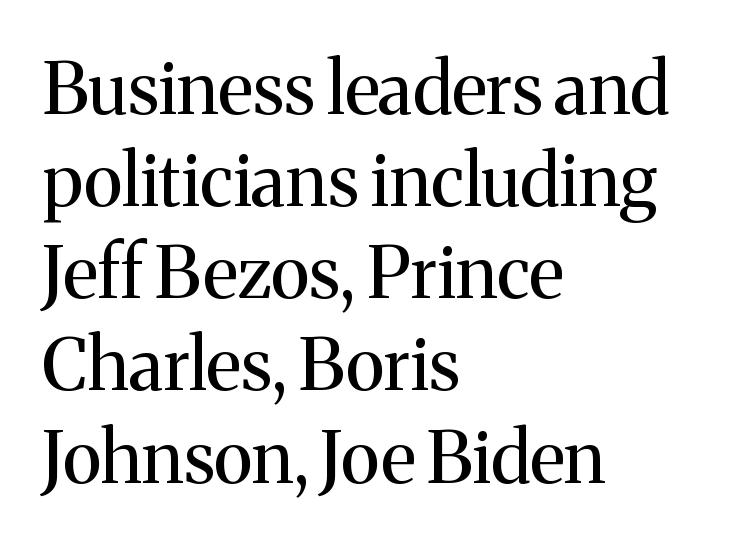
Q: Is the text bold? A: No.
Q: Is the text italic (slanted)? A: No, it is upright.
Q: Is the typeface a serif or a sans-serif typeface? A: Serif.
Q: Is the text underlined? A: No.
Q: How is the paragraph aligned? A: Left-aligned.
Q: Is the spacing between letters normal or unusually wide? A: Normal.
Q: Is the spacing between lines tight, normal or loose? A: Normal.
Q: Width (condensed, normal, or wide)? A: Normal.
Q: Stroke contrast? A: Medium.
Q: x-height? A: Medium.
Q: Monospaced? A: No.
